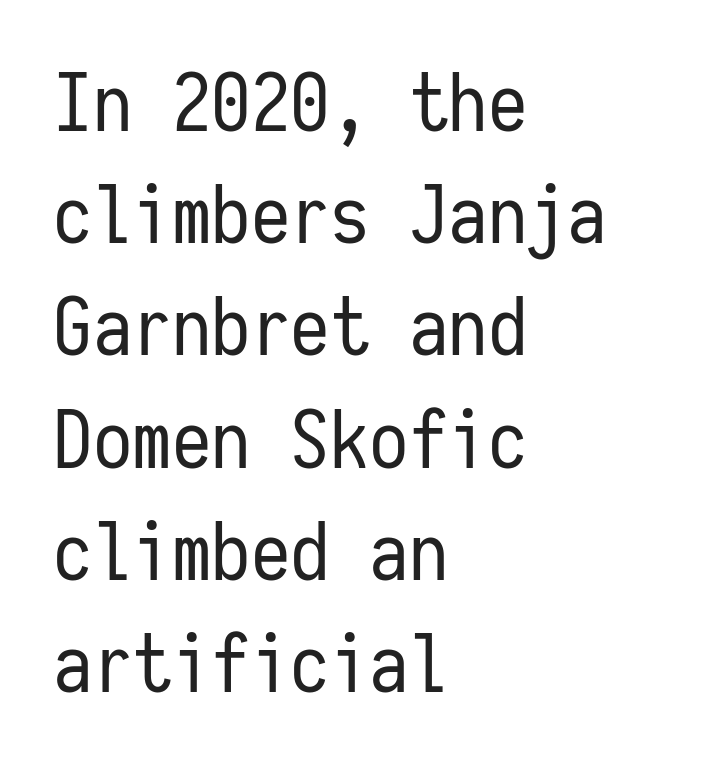
Q: Is the text bold? A: No.
Q: Is the text italic (slanted)? A: No, it is upright.
Q: Is the typeface a serif or a sans-serif typeface? A: Sans-serif.
Q: Is the text underlined? A: No.
Q: How is the paragraph aligned? A: Left-aligned.
Q: Is the spacing between letters normal or unusually wide? A: Normal.
Q: Is the spacing between lines tight, normal or loose? A: Normal.
Q: Width (condensed, normal, or wide)? A: Condensed.
Q: Stroke contrast? A: Low.
Q: x-height? A: Medium.
Q: Monospaced? A: Yes.
